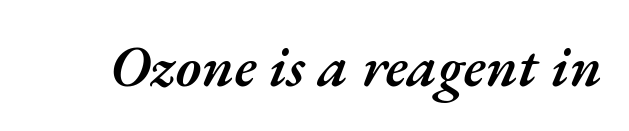
The glyphs look as if they've been sheared to an angle. Observe the ordinary spacing: letters are neighbours, not strangers. The letters advance in unequal steps, a hallmark of proportional type. The glyphs are unaccompanied by any horizontal stroke below them. The rendering uses a semibold face; strokes are thickened but not to full bold.
